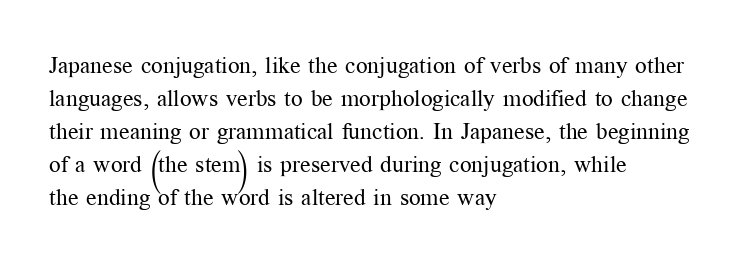
Does extra space separate the letters? No, they use regular spacing. The rendering anchors every line to the left-hand side. The axis of the letterforms is exactly vertical. These lines sit exactly where default settings would place them. Ink coverage per letter is moderate at most. Bare-footed words on every line.
